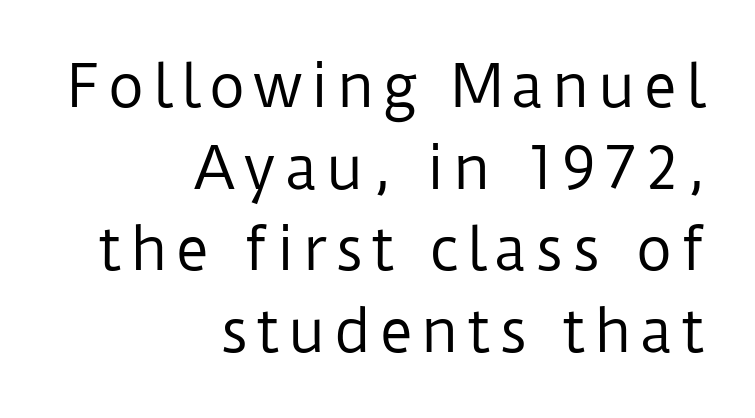
The rag falls on the left side of this text block. Summary of vertical rhythm: regular, with standard interline spacing. Nope, not italic — everything's standing straight. Quick note: underline off. The strokes carry an ordinary text weight at most. The letters carry no serifs — their stems end cleanly without finishing strokes.
